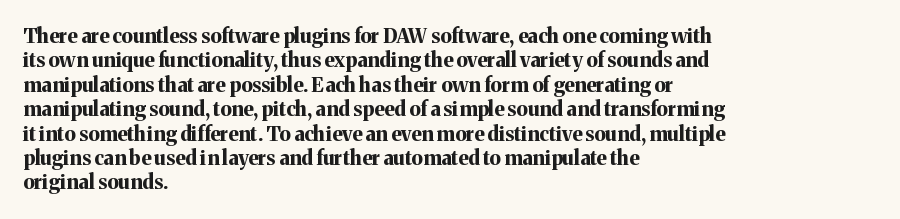
The image shows 20 px bold type, upright; set left-aligned, line spacing 1.22x, normal letter spacing, not underlined.
